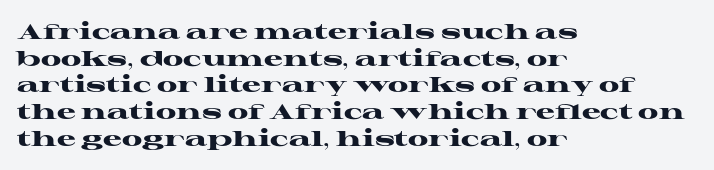
Honestly, the row spacing looks completely unremarkable. Posture: upright roman. Plenty of ink on the page — the face is bold. Typeset ragged right — the left edge is the straight one.
